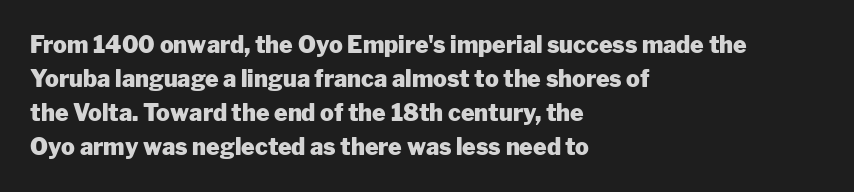
{"italic": "no", "bold": "yes", "underline": "no", "align": "left", "line_spacing": "normal", "line_spacing_ratio": 1.48, "letter_spacing": "normal", "letter_spacing_em": 0.0, "glyph_px": 23}
